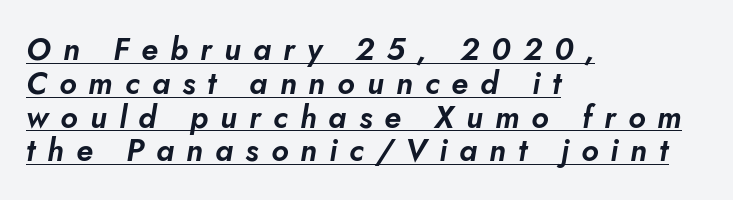
Q: Is the text italic (slanted)? A: Yes, it leans right by about 5 degrees.
Q: Is the text underlined? A: Yes.
Q: How is the paragraph aligned? A: Left-aligned.
Q: Is the spacing between letters normal or unusually wide? A: Unusually wide.
Q: Is the spacing between lines tight, normal or loose? A: Tight.
Q: Width (condensed, normal, or wide)? A: Normal.
Q: Stroke contrast? A: Low.
Q: x-height? A: Small.
Q: Monospaced? A: No.
